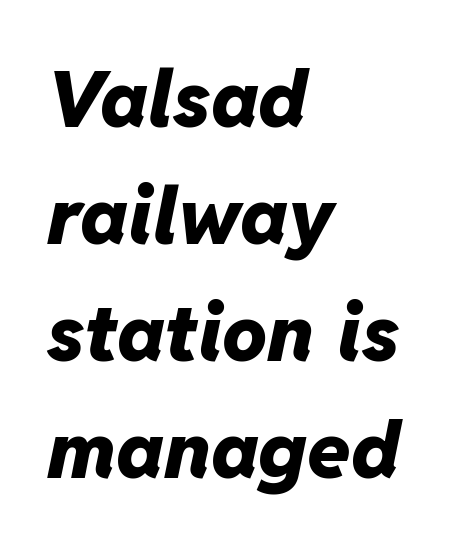
The paragraph shown leans on its left margin. Clear beneath every line of the passage. There's an unmistakable incline to the writing here. Bold? Absolutely — the strokes are thick and heavy. Proportional: the letters do not fall into vertical columns.
